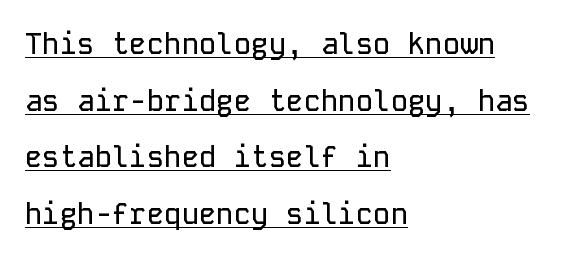
Quick note: underline on. Each letter, wide or thin by design, is forced into the same width here. The letters carry no serifs — their stems end cleanly without finishing strokes. The line texture is even and compact thanks to regular tracking. Quick note: interline space is abundant. Ordinary non-slanted type is in use.
